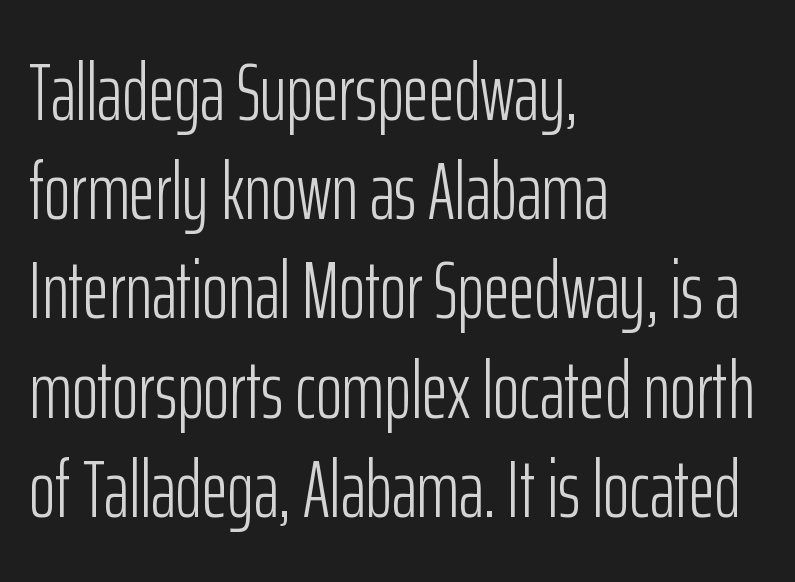
This sample uses a sans-serif face. Caption: face not bold, strokes unweighted. Tall strokes in this sample are plumb rather than angled. No word sits above an underline. Horizontal alignment here is leftward, the default for most running prose.
